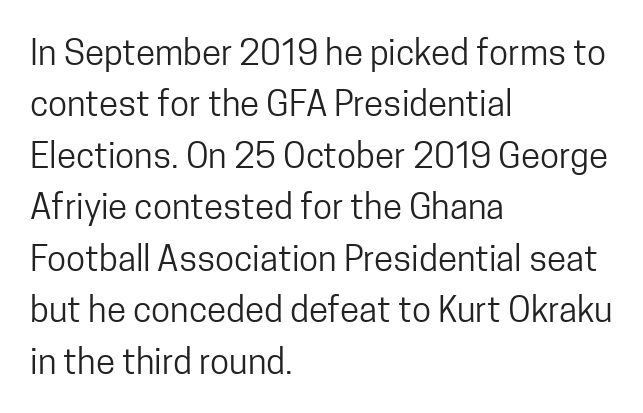
{"serif": "no", "italic": "no", "bold": "no", "weight": "regular", "width": "condensed", "stroke_contrast": "low", "x_height": "medium", "monospaced": "no", "underline": "no", "align": "left", "line_spacing": "normal", "line_spacing_ratio": 1.47, "letter_spacing": "normal", "letter_spacing_em": 0.0, "glyph_px": 35}
